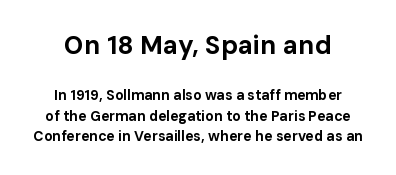
{"italic": "no", "bold": "yes", "underline": "no", "align": "center", "line_spacing": "normal", "line_spacing_ratio": 1.45, "letter_spacing": "normal", "letter_spacing_em": 0.0, "larger_block": "first", "size_ratio": 1.86, "glyph_px": 26}
